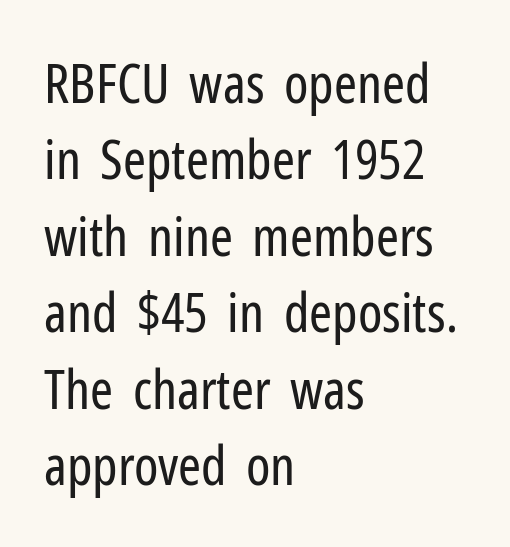
{"serif": "no", "italic": "no", "bold": "no", "weight": "regular", "width": "condensed", "stroke_contrast": "low", "x_height": "medium", "monospaced": "no", "underline": "no", "align": "left", "line_spacing": "normal", "line_spacing_ratio": 1.39, "letter_spacing": "normal", "letter_spacing_em": 0.0, "glyph_px": 55}
